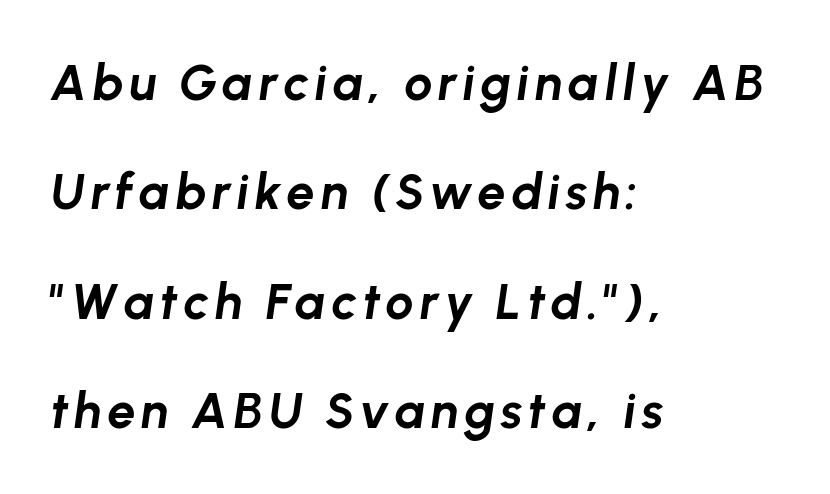
A classic flush-left, rag-right setting is used for this passage. Do the characters align in a grid? No, the font is proportional. An italicized treatment has been applied to the whole sample. The space beneath each line is pristine and unruled. Students, observe: this is what heavily led, spacious text looks like. Strong, thick strokes mark this as bold type.
